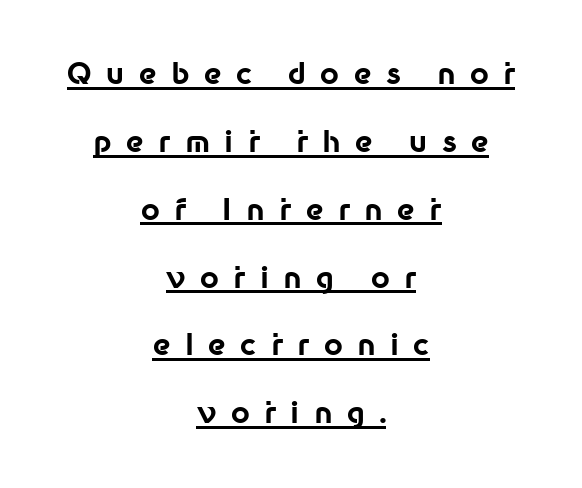
Q: Is the text bold? A: Yes.
Q: Is the text italic (slanted)? A: No, it is upright.
Q: Is the typeface a serif or a sans-serif typeface? A: Sans-serif.
Q: Is the text underlined? A: Yes.
Q: How is the paragraph aligned? A: Centered.
Q: Is the spacing between letters normal or unusually wide? A: Unusually wide.
Q: Is the spacing between lines tight, normal or loose? A: Loose.
Q: Width (condensed, normal, or wide)? A: Normal.
Q: Stroke contrast? A: Low.
Q: x-height? A: Medium.
Q: Monospaced? A: No.
